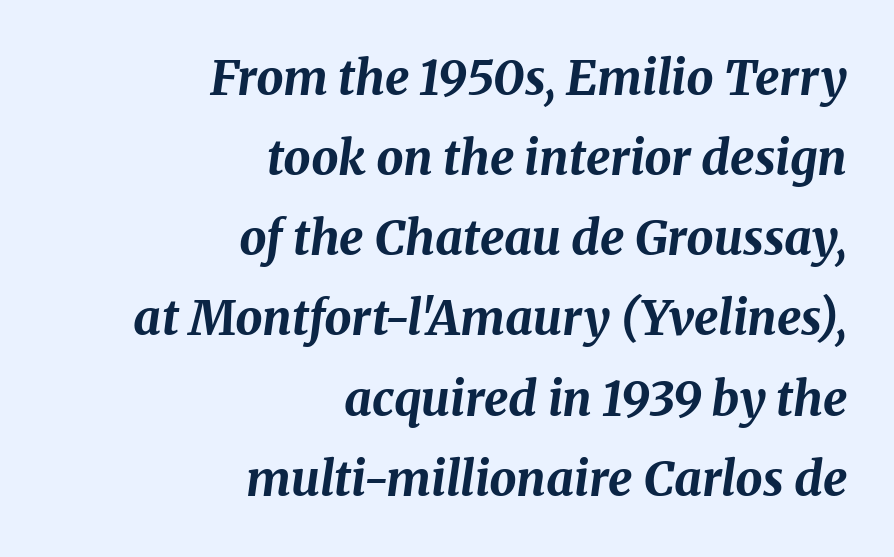
Q: Is the text bold? A: Yes.
Q: Is the text italic (slanted)? A: Yes, it leans right by about 8 degrees.
Q: Is the text underlined? A: No.
Q: How is the paragraph aligned? A: Right-aligned.
Q: Is the spacing between letters normal or unusually wide? A: Normal.
Q: Is the spacing between lines tight, normal or loose? A: Normal.
Q: Width (condensed, normal, or wide)? A: Normal.
Q: Stroke contrast? A: Medium.
Q: x-height? A: Medium.
Q: Monospaced? A: No.
